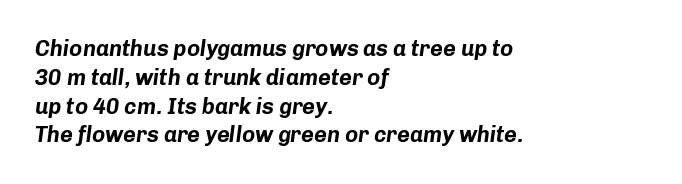
Q: Is the text bold? A: Yes.
Q: Is the text italic (slanted)? A: Yes, it leans right by about 8 degrees.
Q: Is the text underlined? A: No.
Q: How is the paragraph aligned? A: Left-aligned.
Q: Is the spacing between letters normal or unusually wide? A: Normal.
Q: Is the spacing between lines tight, normal or loose? A: Normal.
